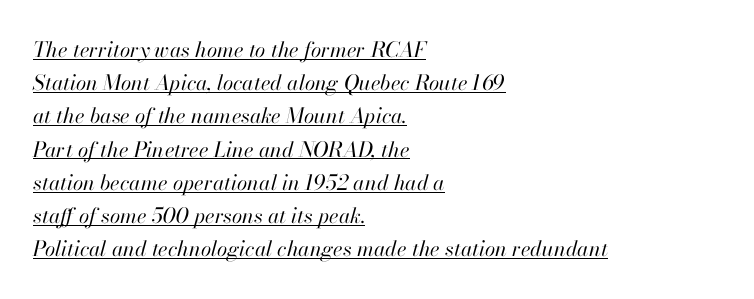
This rendering uses left alignment, leaving the right contour irregular. Caption: lettering with a line underneath. A typesetter would mark this as italic. In terms of letterspacing, this is plain default setting. The face looks like a standard text weight, possibly lighter.
